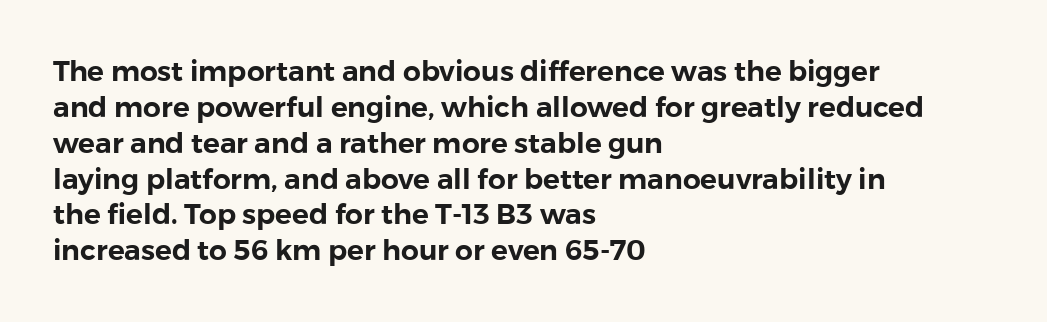
Italic? Not at all — the glyphs are vertical. Bare-footed words on every line. Spacing verdict: proportional, widths tailored to each character. Does extra space separate the letters? No, they use regular spacing. Are there feet on the stems? There aren't — it's a sans. Vertical spacing — default.
